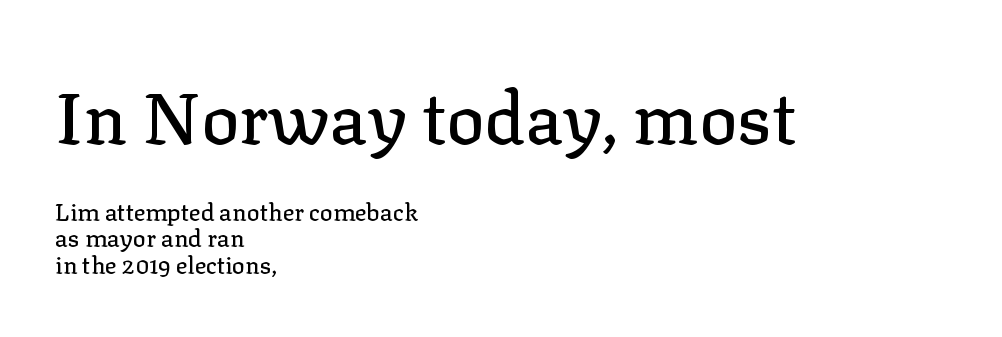
Does the type have serifs? Yes, each stem ends in a small foot. These lines stack with their left ends in a neat column. Do the letters lean? They stand straight. This sample has the flowing, uneven cadence of proportional lettering.
